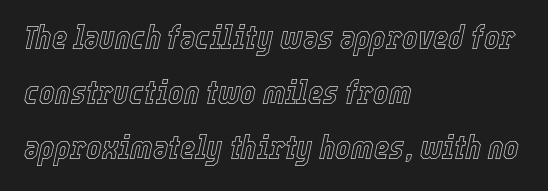
Q: Is the text italic (slanted)? A: Yes, it leans right by about 12 degrees.
Q: Is the text underlined? A: No.
Q: How is the paragraph aligned? A: Left-aligned.
Q: Is the spacing between letters normal or unusually wide? A: Normal.
Q: Is the spacing between lines tight, normal or loose? A: Normal.
Q: Width (condensed, normal, or wide)? A: Condensed.
Q: x-height? A: Medium.
Q: Monospaced? A: No.
